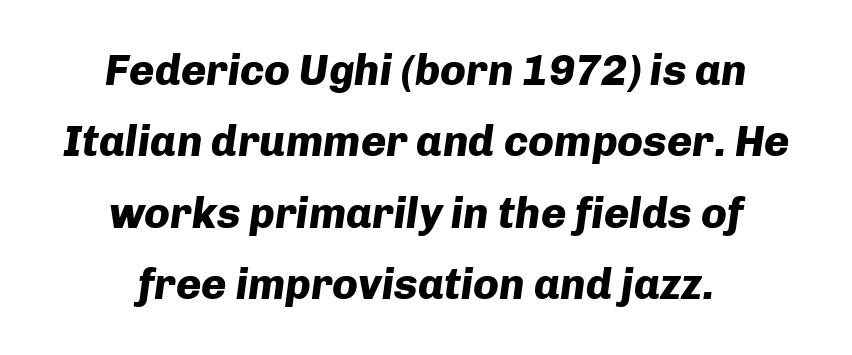
The image shows 43 px heavy type, italic (leaning right); set centered, normal line spacing (1.66x), normal letter spacing, not underlined; low stroke contrast and a medium x-height.
